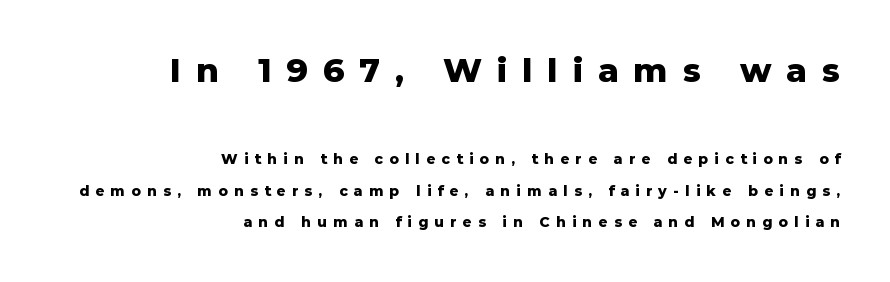
The image shows 33 px heavy sans-serif type, upright; set right-aligned, loose line spacing (2.24x), unusually wide letter spacing (+0.45 em), not underlined; the first (top) block is 2.36x larger; low stroke contrast and a medium x-height.
